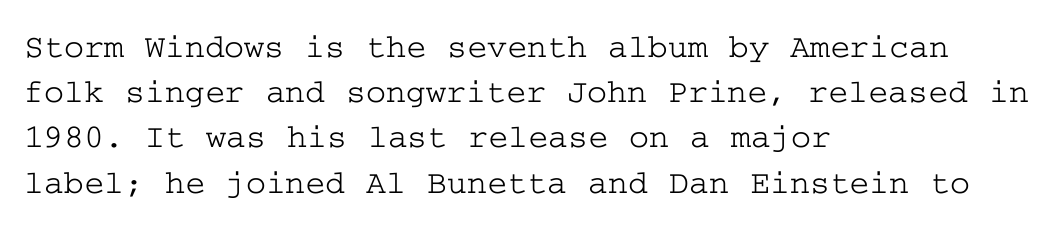
Underlining? Definitely not there. Observe the serifs anchoring each vertical stroke in this sample. There is no visible air inserted between adjacent glyphs. The text block is weighted toward the left margin, trailing off unevenly rightward. Unlike italic type, these characters show no tilt at all.
